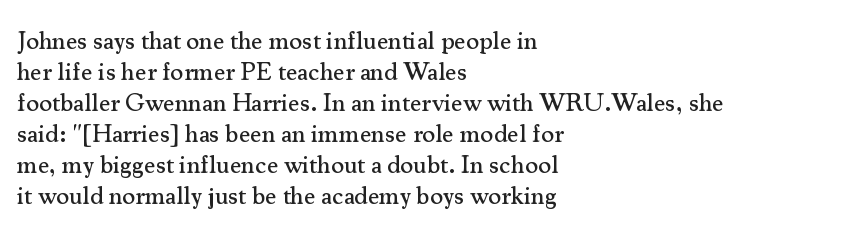
{"italic": "no", "underline": "no", "align": "left", "line_spacing_ratio": 1.24, "letter_spacing": "normal", "letter_spacing_em": 0.0, "glyph_px": 25}
